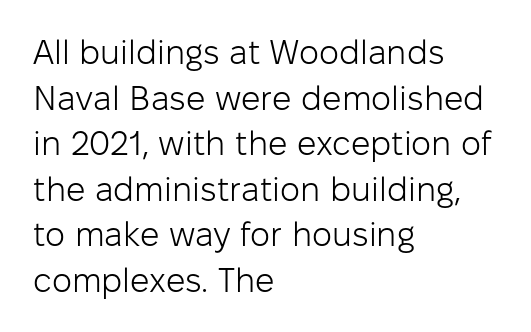
There is no visible air inserted between adjacent glyphs. Think of a printed novel: that variable character pitch is what you see here. Successive baselines arrive at the customary interval. This is sans-serif lettering, the kind often seen on screens and signage.
